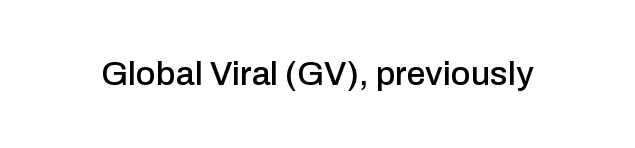
The image shows 34 px sans-serif type, upright; set normal letter spacing, not underlined; low stroke contrast and a medium x-height.
